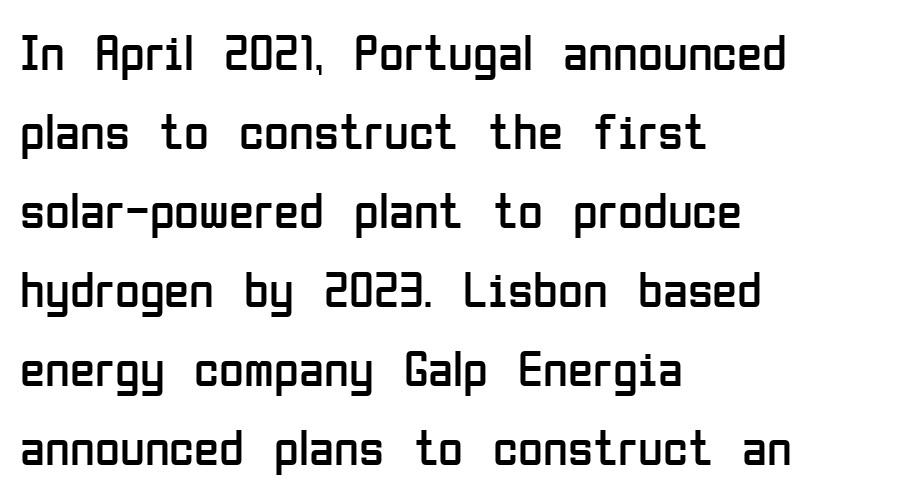
Q: Is the text bold? A: No.
Q: Is the text italic (slanted)? A: No, it is upright.
Q: Is the typeface a serif or a sans-serif typeface? A: Sans-serif.
Q: Is the text underlined? A: No.
Q: How is the paragraph aligned? A: Left-aligned.
Q: Is the spacing between letters normal or unusually wide? A: Normal.
Q: Is the spacing between lines tight, normal or loose? A: Normal.
Q: Width (condensed, normal, or wide)? A: Condensed.
Q: Stroke contrast? A: Low.
Q: x-height? A: Medium.
Q: Monospaced? A: No.
